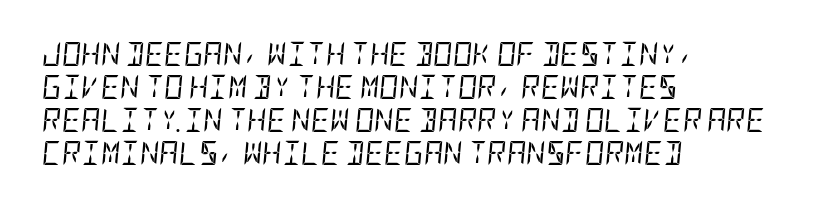
The specimen reads as italic at a glance. Students, note that the glyphs here touch the page at normal intervals. The rendering uses a moderate line-height, typical for paragraphs. The rag falls on the right side of this text block. The specimen omits any rule beneath the text block's lines.
